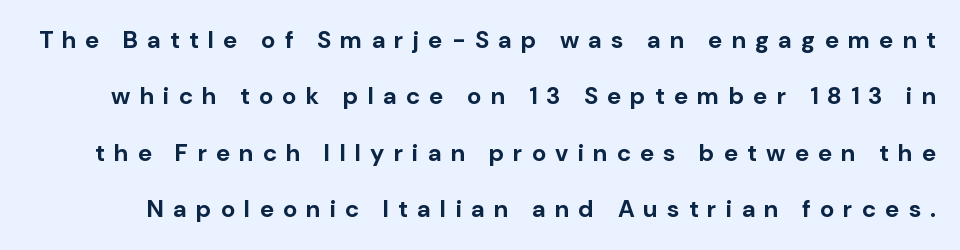
{"italic": "no", "bold": "yes", "underline": "no", "line_spacing": "loose", "line_spacing_ratio": 2.35, "letter_spacing": "wide", "letter_spacing_em": 0.38, "glyph_px": 24}
